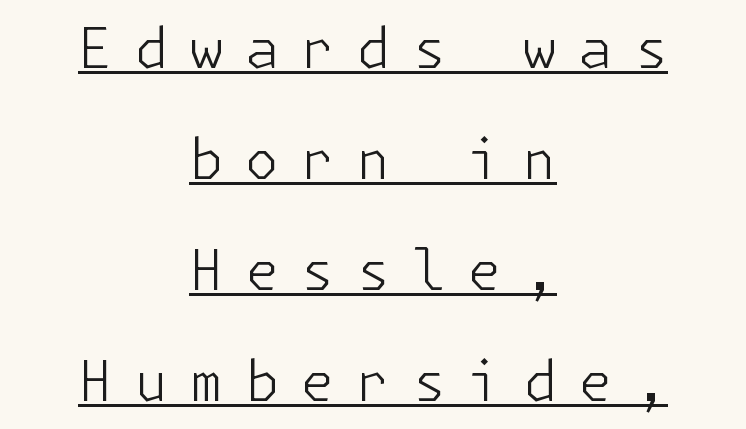
Q: Is the text bold? A: No.
Q: Is the text italic (slanted)? A: No, it is upright.
Q: Is the typeface a serif or a sans-serif typeface? A: Sans-serif.
Q: Is the text underlined? A: Yes.
Q: How is the paragraph aligned? A: Centered.
Q: Is the spacing between letters normal or unusually wide? A: Unusually wide.
Q: Is the spacing between lines tight, normal or loose? A: Loose.
Q: Width (condensed, normal, or wide)? A: Normal.
Q: Stroke contrast? A: Low.
Q: x-height? A: Medium.
